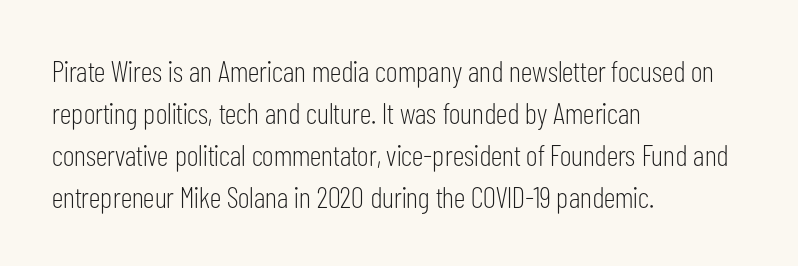
Spacing between characters is what you'd get straight out of the box. Think of a printed novel: that variable character pitch is what you see here. Quick note: not italic, upright. A classic flush-left, rag-right setting is used for this passage. Are there feet on the stems? There aren't — it's a sans.
